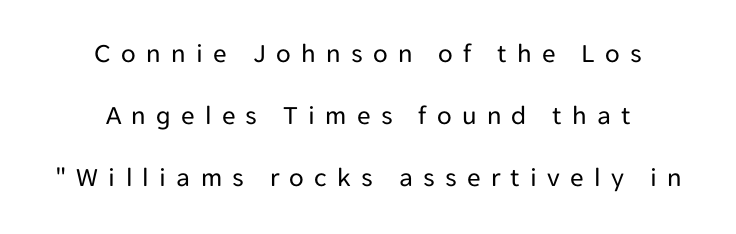
Only glyphs here, with clear space below each row. The typesetter chose a symmetrical, centered arrangement here. Unbolded letterforms with no extra heft. You could fit nearly another row in the gap between these rows. The specimen reads as upright at a glance.
